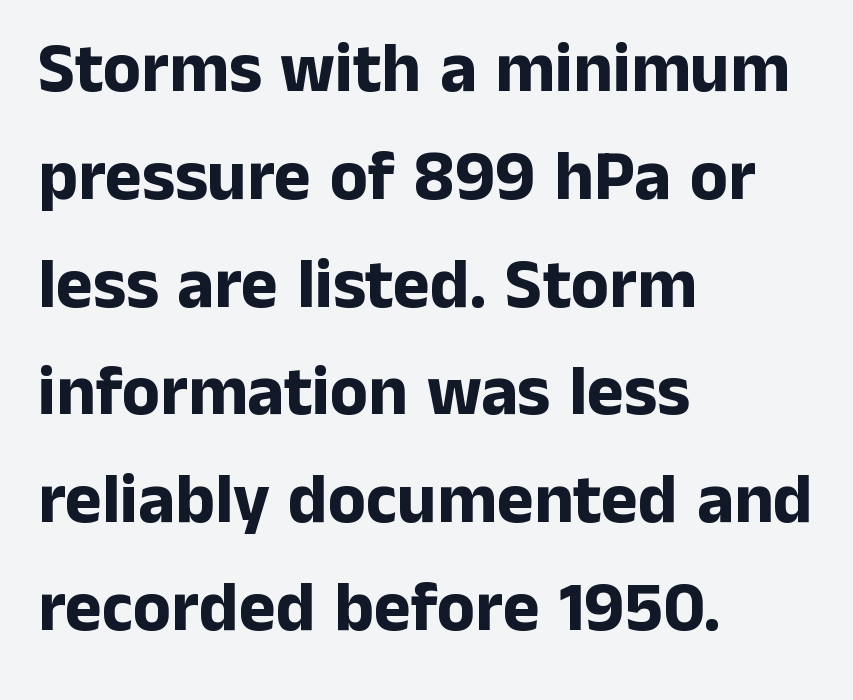
These lines keep a tight, regular rhythm from letter to letter. No feet cap the strokes, marking this as sans-serif type. The rendering uses natural spacing where letterforms have individual widths. Horizontal alignment here is leftward, the default for most running prose.
